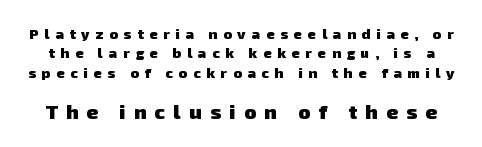
Q: Is the text bold? A: Yes.
Q: Is the text underlined? A: No.
Q: Is the spacing between letters normal or unusually wide? A: Unusually wide.
Q: Is the spacing between lines tight, normal or loose? A: Normal.
Q: Which block of text is set in a larger size, the first (top) or the second (bottom)? A: The second (bottom) one.
